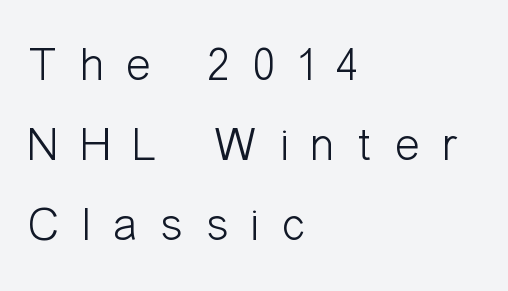
The image shows 47 px light, condensed sans-serif type, upright; set left-aligned, normal line spacing (1.7x), unusually wide letter spacing (+0.48 em), not underlined; low stroke contrast and a medium x-height.
